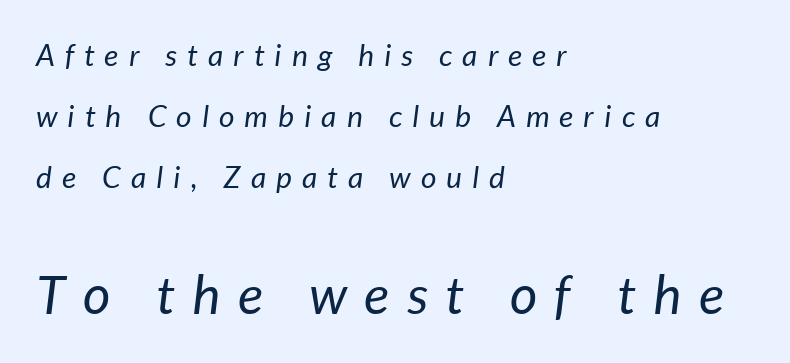
{"italic": "yes", "lean": "right", "slant_degrees": 7, "bold": "no", "weight": "regular", "width": "normal", "stroke_contrast": "low", "x_height": "medium", "monospaced": "no", "underline": "no", "align": "left", "line_spacing": "loose", "line_spacing_ratio": 2.03, "letter_spacing": "wide", "letter_spacing_em": 0.34, "larger_block": "second", "size_ratio": 1.77, "glyph_px": 53}
